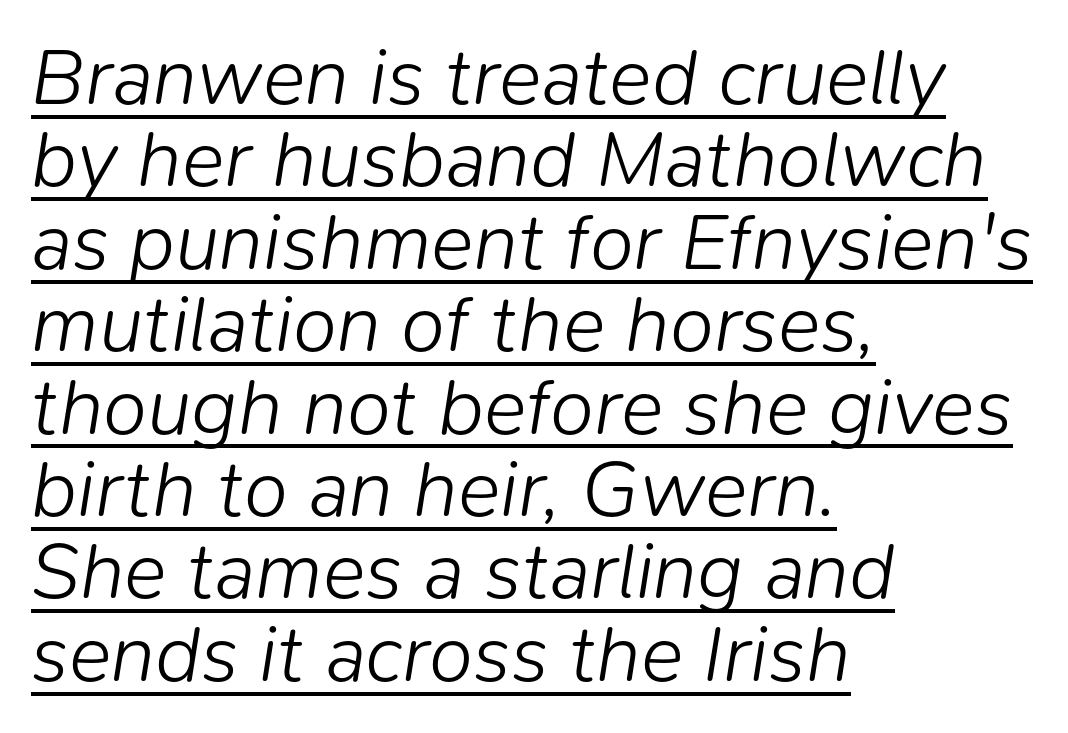
Q: Is the text bold? A: No.
Q: Is the text italic (slanted)? A: Yes, it leans right by about 9 degrees.
Q: Is the text underlined? A: Yes.
Q: How is the paragraph aligned? A: Left-aligned.
Q: Is the spacing between letters normal or unusually wide? A: Normal.
Q: Is the spacing between lines tight, normal or loose? A: Tight.
Q: Width (condensed, normal, or wide)? A: Normal.
Q: Stroke contrast? A: Low.
Q: x-height? A: Medium.
Q: Monospaced? A: No.
